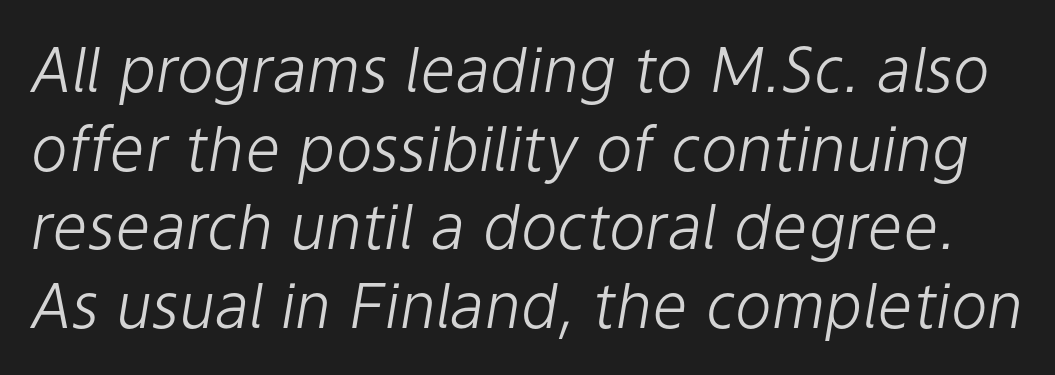
Q: Is the text bold? A: No.
Q: Is the text italic (slanted)? A: Yes, it leans right by about 9 degrees.
Q: Is the text underlined? A: No.
Q: Is the spacing between letters normal or unusually wide? A: Normal.
Q: Is the spacing between lines tight, normal or loose? A: Normal.
Q: Width (condensed, normal, or wide)? A: Normal.
Q: Stroke contrast? A: Low.
Q: x-height? A: Medium.
Q: Monospaced? A: No.
